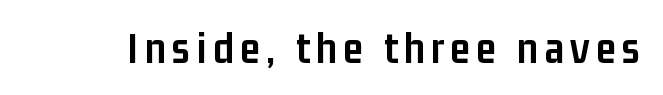
Q: Is the text bold? A: Yes.
Q: Is the text italic (slanted)? A: No, it is upright.
Q: Is the typeface a serif or a sans-serif typeface? A: Sans-serif.
Q: Is the text underlined? A: No.
Q: Width (condensed, normal, or wide)? A: Condensed.
Q: Stroke contrast? A: Low.
Q: x-height? A: Medium.
Q: Monospaced? A: No.
